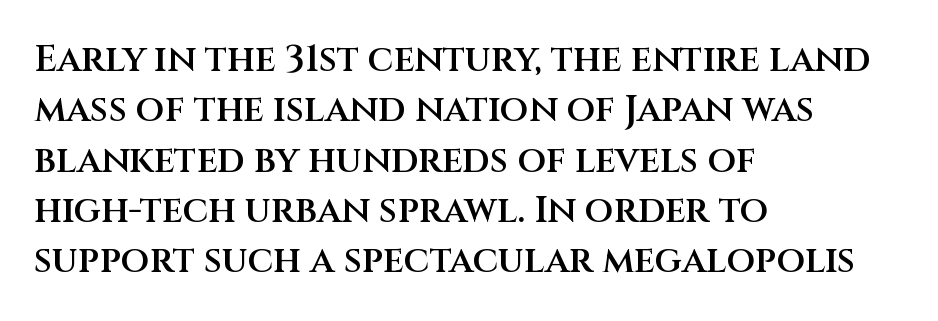
The image shows 37 px semibold sans-serif type, upright; set left-aligned, normal line spacing (1.36x), normal letter spacing, not underlined; medium stroke contrast and a large x-height.
